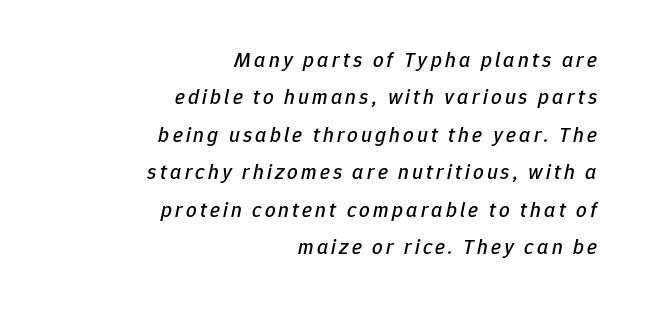
These lines are set flush right with a ragged left edge. The lettering tilts uniformly, giving the passage an italic look. Check under the words: just untouched page.
